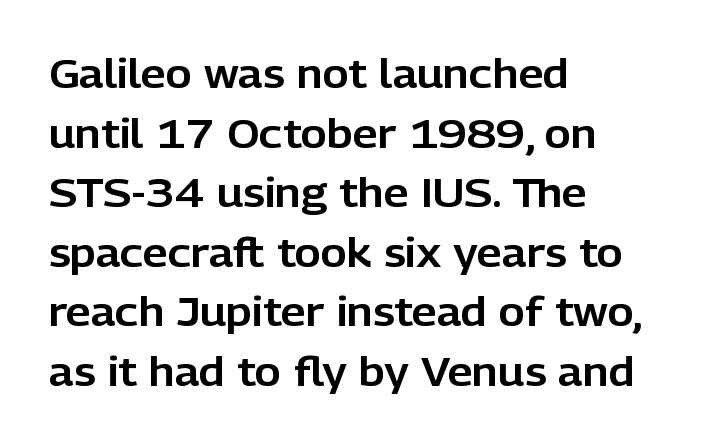
A sans-serif font was chosen for this passage. Does the copy run flush right? No — it runs flush left. Leading: standard. Do the letters lean? They stand straight. The foot of each line stays bare and open.
